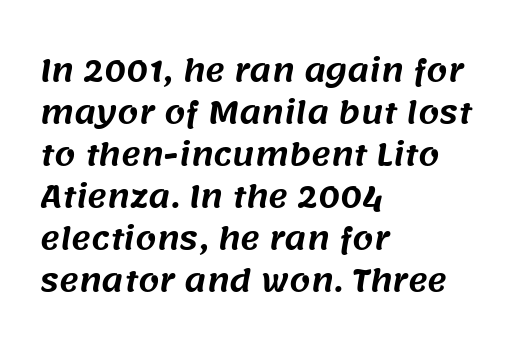
{"serif": "no", "width": "normal", "stroke_contrast": "medium", "x_height": "large", "monospaced": "no", "underline": "no", "align": "left", "line_spacing": "normal", "line_spacing_ratio": 1.4, "letter_spacing": "normal", "letter_spacing_em": 0.0, "glyph_px": 30}
